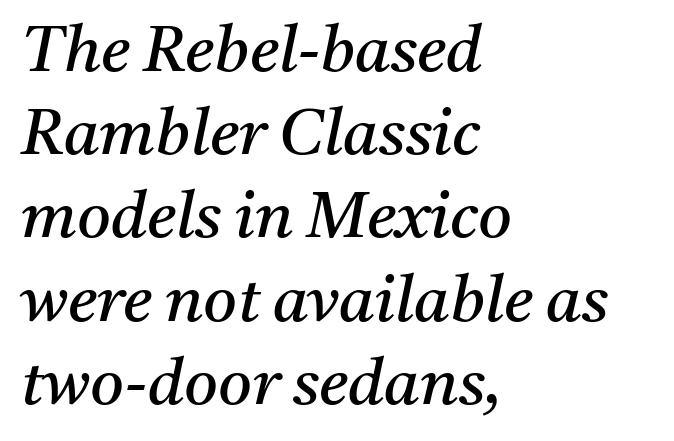
Vertical stems look standard width or narrower in stroke. The strip under each line holds only bare page. A student would call this left alignment; a typographer would say flush left, rag right. Leading matches the norm, producing a regular column. Character widths vary here, with narrow letters taking less room than wide ones. The specimen reads as italic at a glance.
